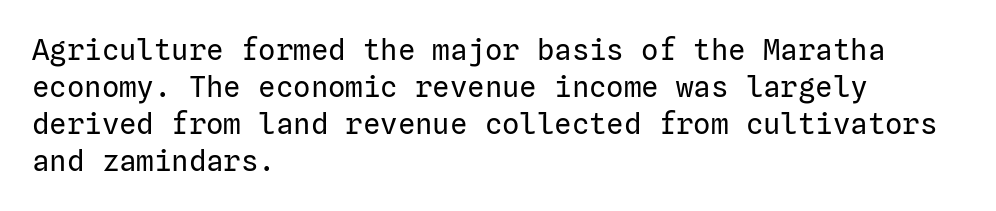
{"serif": "no", "italic": "no", "bold": "no", "weight": "regular", "width": "normal", "stroke_contrast": "low", "x_height": "medium", "underline": "no", "align": "left", "line_spacing": "normal", "line_spacing_ratio": 1.28, "letter_spacing": "normal", "letter_spacing_em": 0.0, "glyph_px": 29}
